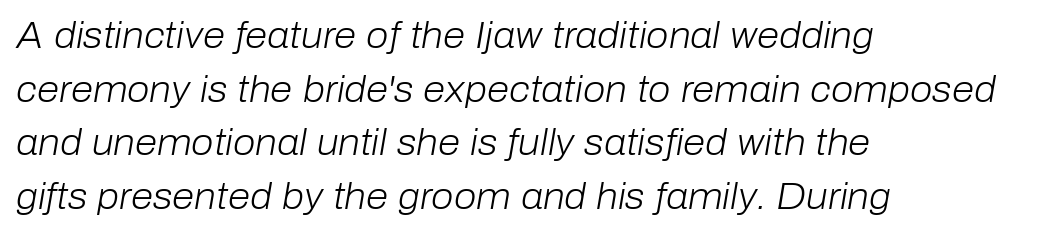
Counters stay open thanks to moderate or lighter strokes. If you measured baseline to baseline, you'd find a middling distance. Spacing verdict: proportional, widths tailored to each character. The glyphs are unaccompanied by any horizontal stroke below them.
